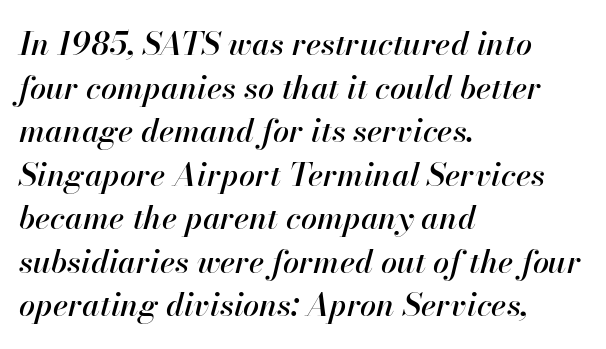
Q: Is the text italic (slanted)? A: Yes, it leans right by about 13 degrees.
Q: Is the text underlined? A: No.
Q: How is the paragraph aligned? A: Left-aligned.
Q: Is the spacing between letters normal or unusually wide? A: Normal.
Q: Is the spacing between lines tight, normal or loose? A: Normal.
Q: Width (condensed, normal, or wide)? A: Normal.
Q: Stroke contrast? A: High.
Q: x-height? A: Small.
Q: Monospaced? A: No.
